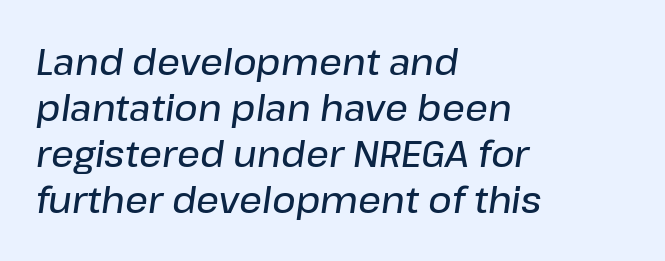
The image shows 36 px semibold type, italic (leaning right); set left-aligned, normal line spacing (1.28x), normal letter spacing, not underlined; low stroke contrast and a medium x-height.
